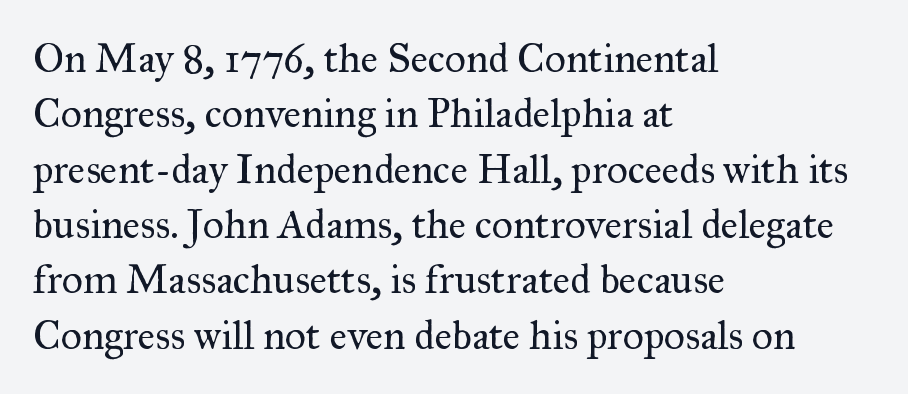
The image shows 41 px regular-weight serif type, upright; set left-aligned, normal line spacing (1.35x), normal letter spacing, not underlined; medium stroke contrast and a small x-height.
